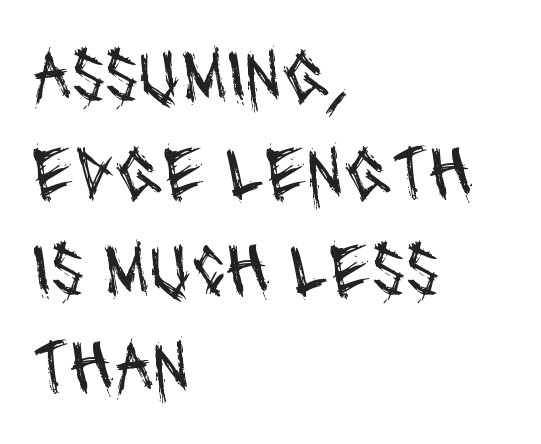
The image shows 77 px regular-weight, condensed sans-serif type; set left-aligned, normal line spacing (1.26x), normal letter spacing, not underlined; medium stroke contrast and a large x-height.
